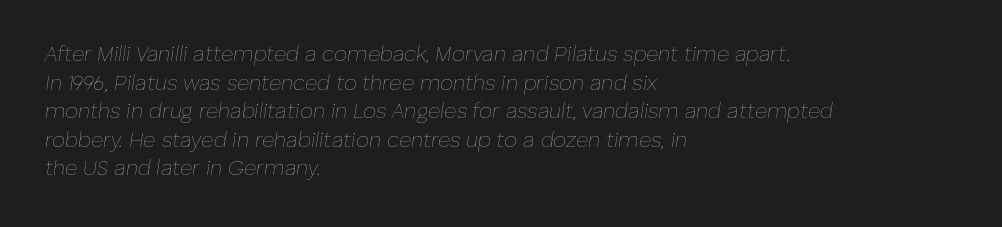
The passage shown stacks its lines at a standard gap. Unmarked baselines from the first word to the last. Notice how the stems are inclined rather than vertical — that's the hallmark of italics. The face looks like a standard text weight, possibly lighter. You could call the tracking neutral — neither tight nor loose. Left-aligned paragraph, ragged on the right.
